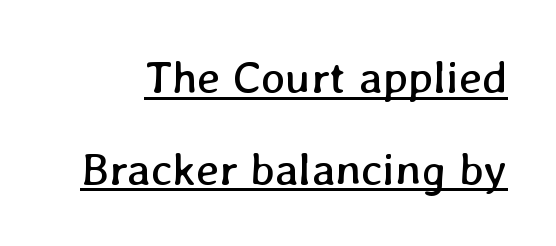
The image shows 46 px regular-weight type; set loose line spacing (1.99x), normal letter spacing, underlined; low stroke contrast and a medium x-height.
